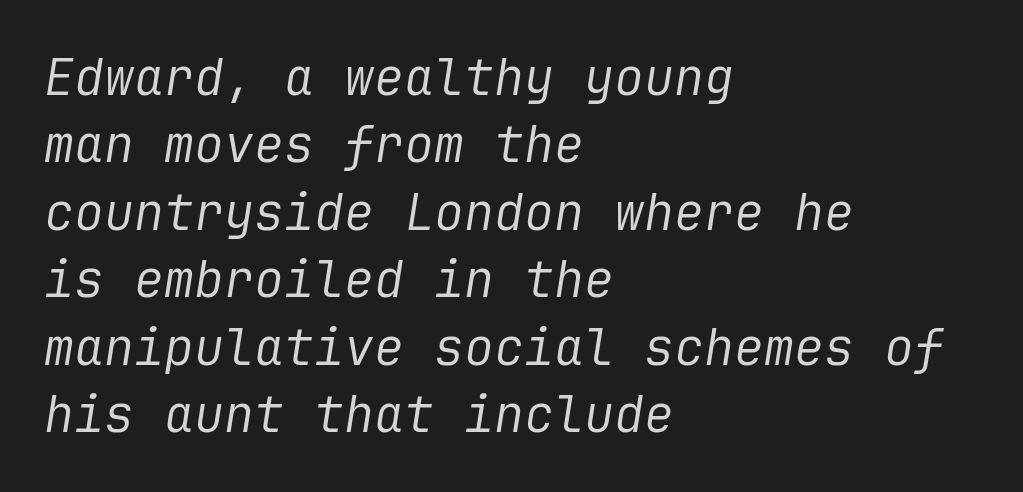
{"italic": "yes", "lean": "right", "slant_degrees": 9, "bold": "no", "weight": "regular", "width": "normal", "stroke_contrast": "low", "x_height": "medium", "underline": "no", "align": "left", "line_spacing": "normal", "line_spacing_ratio": 1.35, "letter_spacing": "normal", "letter_spacing_em": 0.0, "glyph_px": 50}
